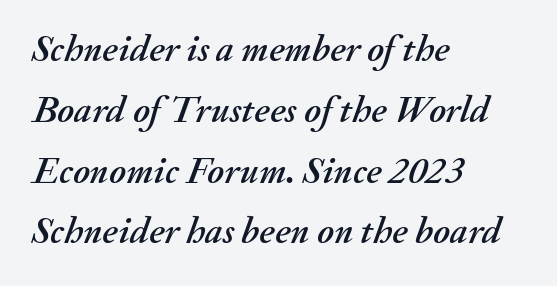
The image shows 38 px text type, italic (leaning right); set left-aligned, normal line spacing (1.6x), normal letter spacing, not underlined; medium stroke contrast and a small x-height.
